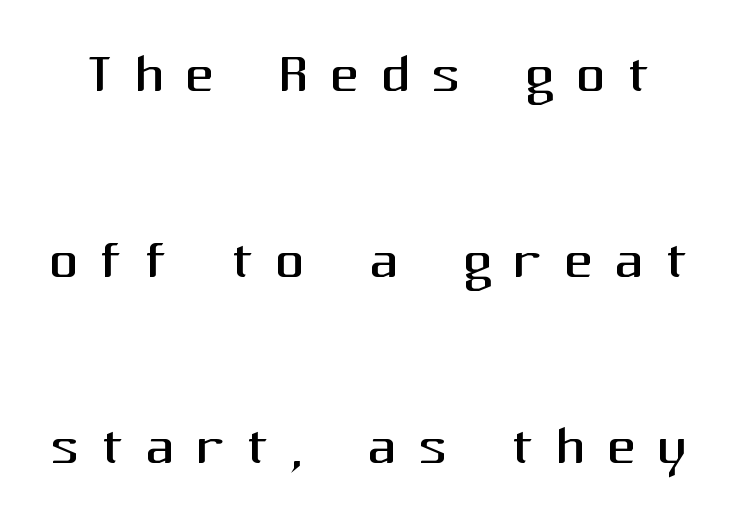
Q: Is the text bold? A: No.
Q: Is the text italic (slanted)? A: No, it is upright.
Q: Is the typeface a serif or a sans-serif typeface? A: Sans-serif.
Q: Is the text underlined? A: No.
Q: Is the spacing between letters normal or unusually wide? A: Unusually wide.
Q: Is the spacing between lines tight, normal or loose? A: Loose.
Q: Width (condensed, normal, or wide)? A: Normal.
Q: Stroke contrast? A: Medium.
Q: x-height? A: Medium.
Q: Monospaced? A: No.
